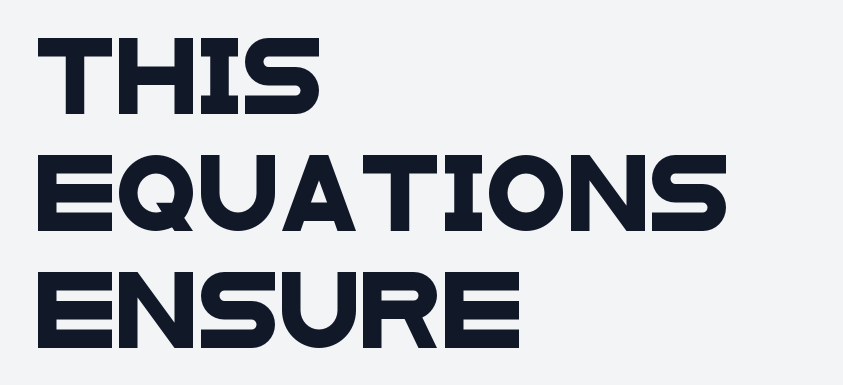
{"serif": "no", "width": "wide", "stroke_contrast": "low", "x_height": "large", "monospaced": "no", "underline": "no", "align": "left", "line_spacing": "normal", "line_spacing_ratio": 1.58, "letter_spacing": "normal", "letter_spacing_em": 0.0, "glyph_px": 74}
